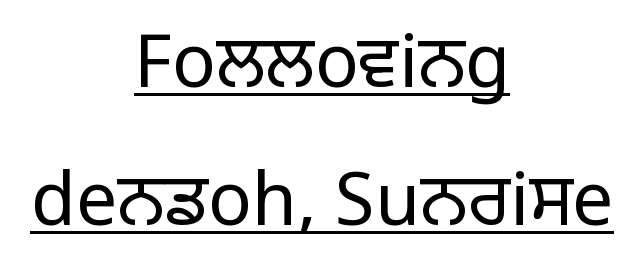
Q: Is the text bold? A: No.
Q: Is the text italic (slanted)? A: No, it is upright.
Q: Is the typeface a serif or a sans-serif typeface? A: Sans-serif.
Q: Is the text underlined? A: Yes.
Q: How is the paragraph aligned? A: Centered.
Q: Is the spacing between letters normal or unusually wide? A: Normal.
Q: Width (condensed, normal, or wide)? A: Normal.
Q: Stroke contrast? A: Low.
Q: x-height? A: Large.
Q: Monospaced? A: No.
